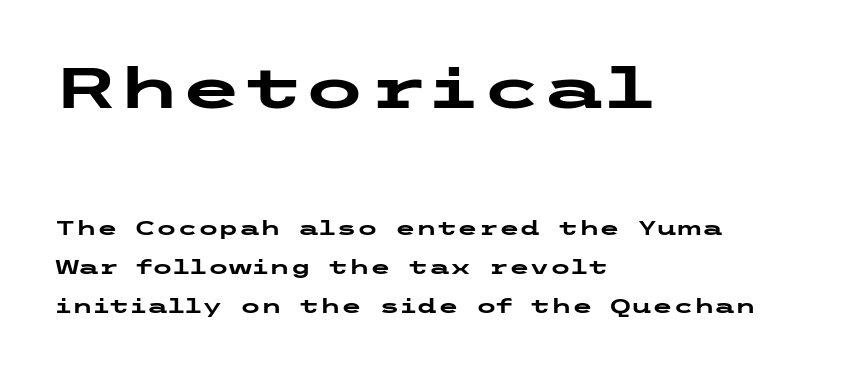
The image shows 57 px heavy, wide sans-serif type, upright; set left-aligned, loose line spacing (2.05x), normal letter spacing, not underlined; the first (top) block is 3.0x larger; low stroke contrast and a medium x-height.
